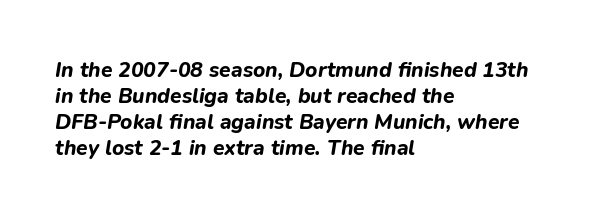
The image shows 21 px bold type, italic (leaning right); set left-aligned, line spacing 1.24x, normal letter spacing, not underlined.
